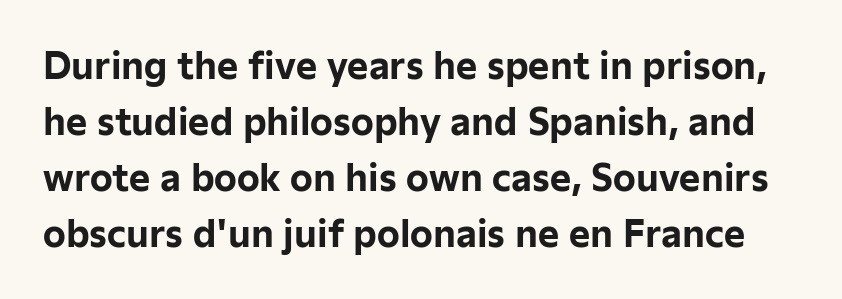
This sample keeps an unexceptional amount of space between lines. Character widths vary here, with narrow letters taking less room than wide ones. Characters follow at the spacing the type designer built in. This sample uses an upright cut, with every glyph sitting square on the baseline. The letters are bold, with thick, heavy strokes.
